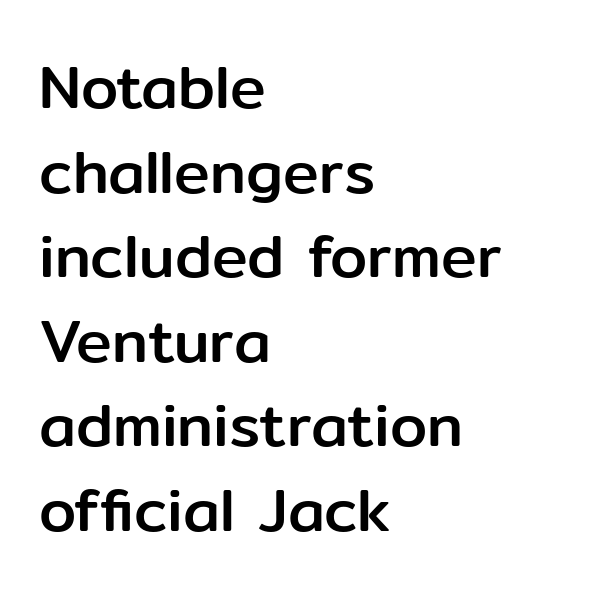
The image shows 60 px sans-serif type, upright; set left-aligned, normal line spacing (1.41x), normal letter spacing, not underlined; low stroke contrast and a medium x-height.
